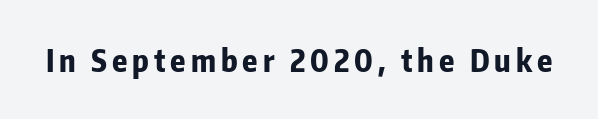
Is this a sans? Yes — the strokes have no serifs. The strip under each line holds only bare page. Typographic density is high because the face is bold. Rendered with straight, roman letterforms. Think of a printed novel: that variable character pitch is what you see here.
